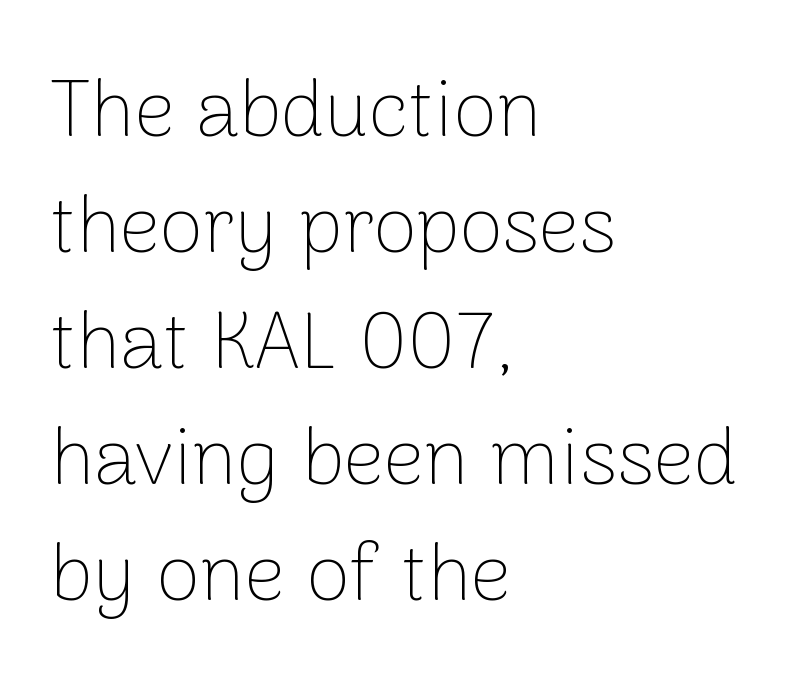
The image shows 80 px thin sans-serif type, upright; set left-aligned, normal line spacing (1.45x), normal letter spacing, not underlined; low stroke contrast and a medium x-height.
